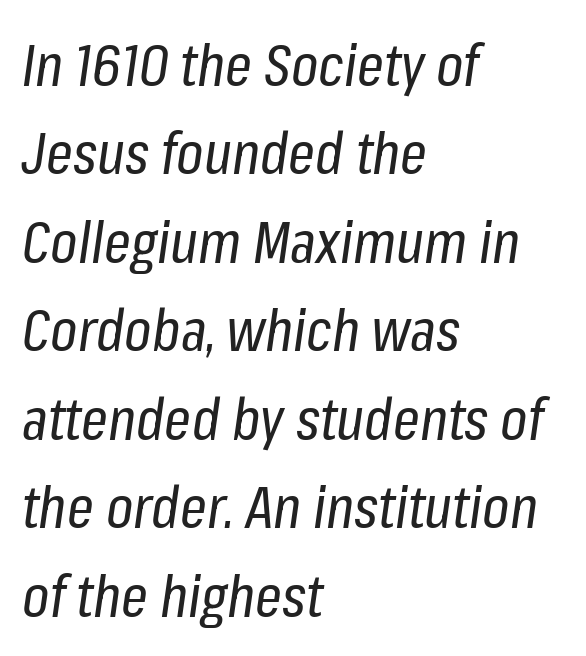
Q: Is the text bold? A: No.
Q: Is the text italic (slanted)? A: Yes, it leans right by about 8 degrees.
Q: Is the text underlined? A: No.
Q: How is the paragraph aligned? A: Left-aligned.
Q: Is the spacing between letters normal or unusually wide? A: Normal.
Q: Is the spacing between lines tight, normal or loose? A: Normal.
Q: Width (condensed, normal, or wide)? A: Condensed.
Q: Stroke contrast? A: Low.
Q: x-height? A: Medium.
Q: Monospaced? A: No.
